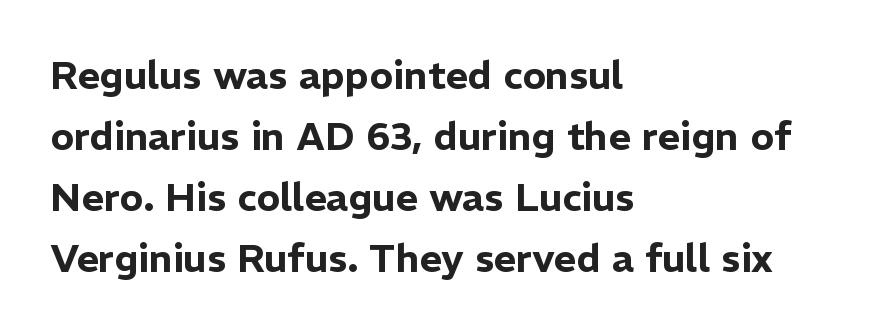
The image shows 39 px sans-serif type, upright; set left-aligned, normal line spacing (1.56x), normal letter spacing, not underlined; low stroke contrast and a medium x-height.
